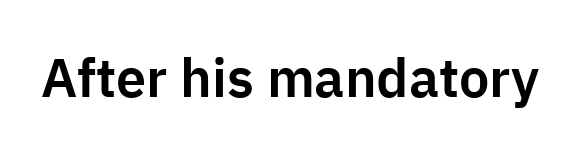
The image shows 54 px sans-serif type, upright; set normal letter spacing, not underlined; low stroke contrast and a medium x-height.
